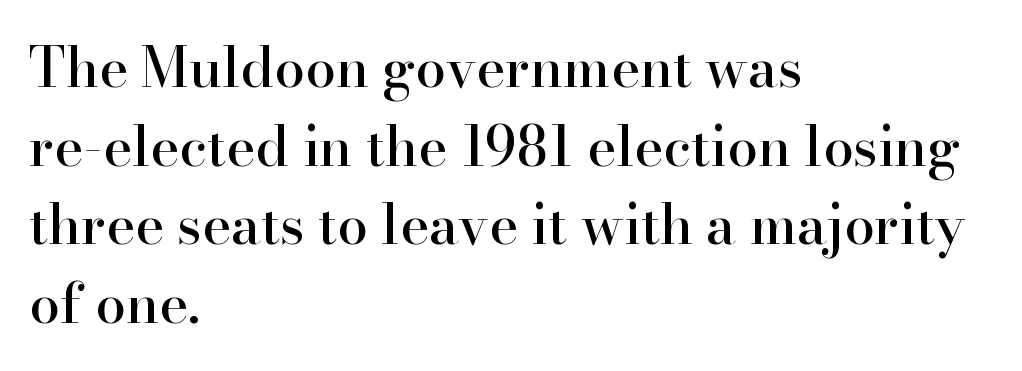
The image shows 55 px serif type, upright; set left-aligned, normal line spacing (1.43x), normal letter spacing, not underlined; high stroke contrast and a small x-height.
